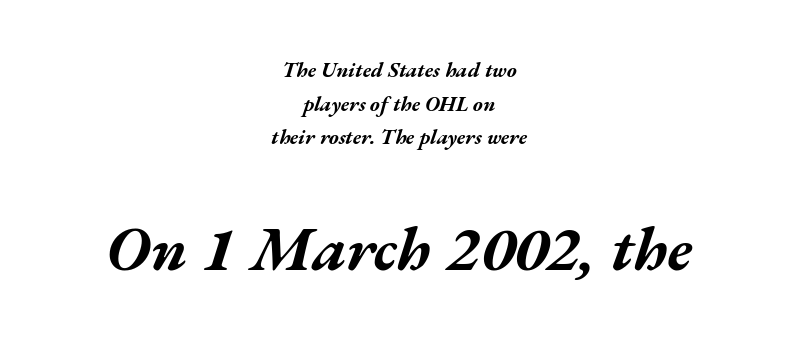
{"italic": "yes", "lean": "right", "slant_degrees": 17, "bold": "yes", "weight": "bold", "width": "wide", "stroke_contrast": "medium", "x_height": "medium", "monospaced": "no", "underline": "no", "align": "center", "line_spacing": "normal", "line_spacing_ratio": 1.6, "letter_spacing": "normal", "letter_spacing_em": 0.0, "larger_block": "second", "size_ratio": 3.0, "glyph_px": 63}
